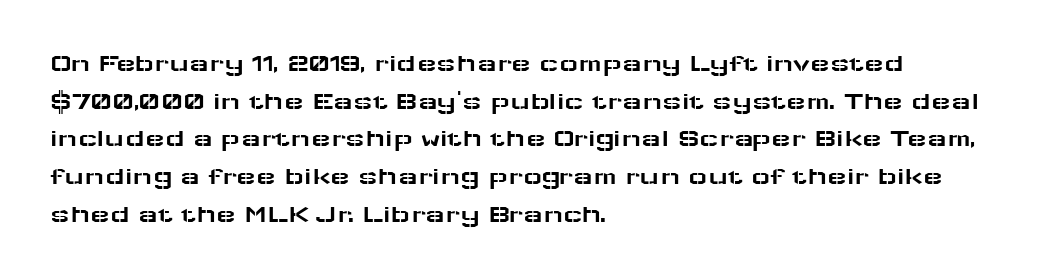
{"italic": "no", "underline": "no", "align": "left", "line_spacing": "normal", "line_spacing_ratio": 1.45, "letter_spacing": "normal", "letter_spacing_em": 0.0, "glyph_px": 26}
